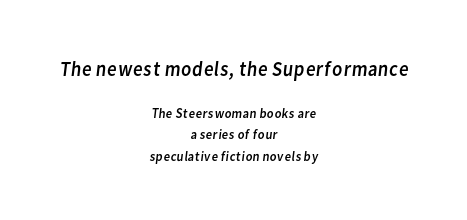
{"bold": "no", "underline": "no", "align": "center", "line_spacing": "normal", "line_spacing_ratio": 1.53, "letter_spacing": "normal", "letter_spacing_em": 0.0, "larger_block": "first", "size_ratio": 1.5, "glyph_px": 21}
